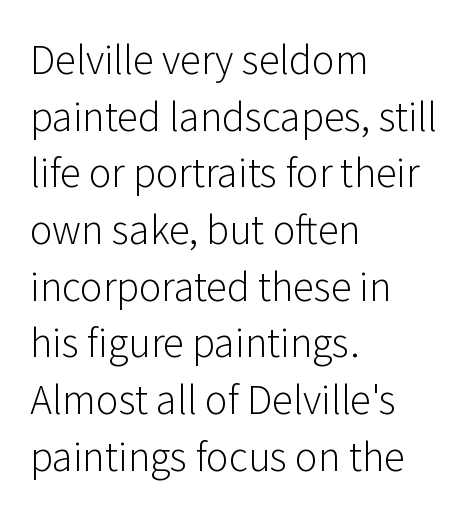
The image shows 42 px light sans-serif type, upright; set left-aligned, normal line spacing (1.35x), normal letter spacing, not underlined; low stroke contrast and a medium x-height.
